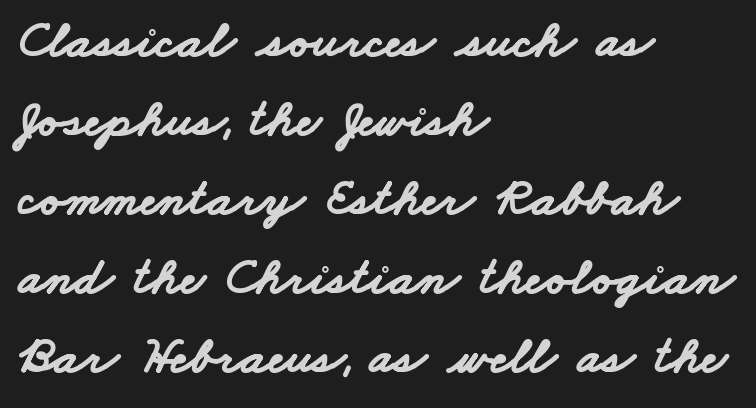
Q: Is the text bold? A: Yes.
Q: Is the typeface a serif or a sans-serif typeface? A: Sans-serif.
Q: Is the text underlined? A: No.
Q: How is the paragraph aligned? A: Left-aligned.
Q: Is the spacing between letters normal or unusually wide? A: Normal.
Q: Is the spacing between lines tight, normal or loose? A: Normal.
Q: Width (condensed, normal, or wide)? A: Wide.
Q: Stroke contrast? A: Low.
Q: x-height? A: Small.
Q: Monospaced? A: No.
